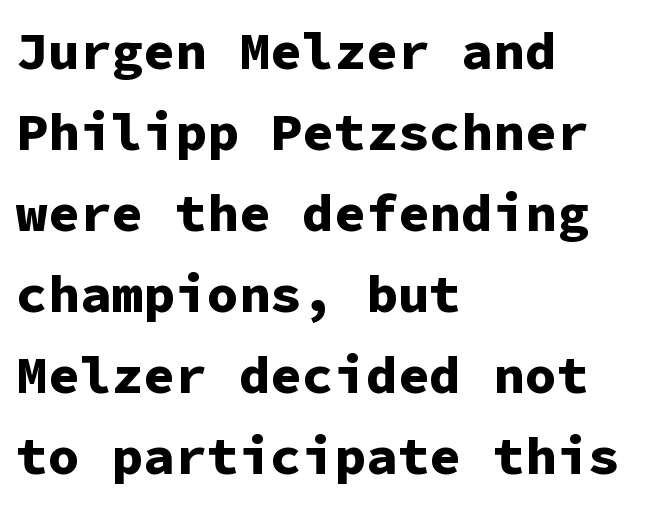
{"serif": "no", "italic": "no", "bold": "yes", "weight": "bold", "width": "normal", "stroke_contrast": "low", "x_height": "medium", "monospaced": "yes", "underline": "no", "align": "left", "line_spacing": "normal", "line_spacing_ratio": 1.53, "letter_spacing": "normal", "letter_spacing_em": 0.0, "glyph_px": 53}
